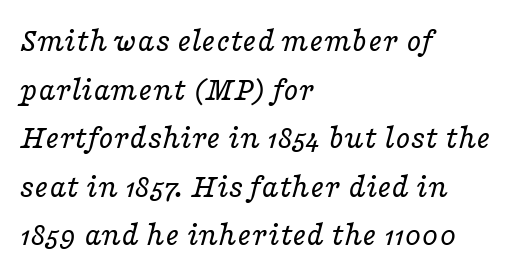
The image shows 34 px regular-weight, wide serif type, italic (leaning right); set left-aligned, normal line spacing (1.43x), normal letter spacing, not underlined; low stroke contrast and a medium x-height.
